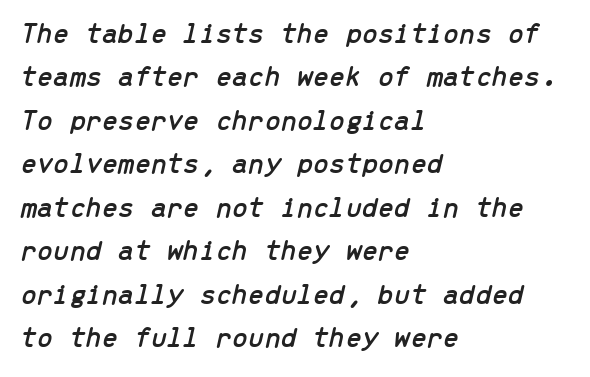
Students, observe: this is what conventionally led text looks like. Looking at the ascenders, they clearly lean. Monospaced: the letters line up in strict vertical columns. In terms of letterspacing, this is plain default setting.
